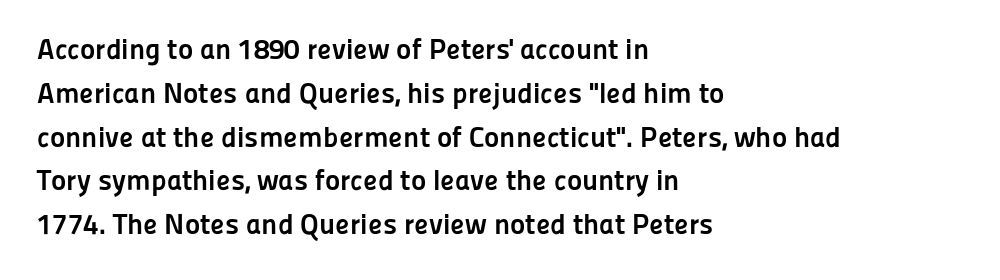
Regarding leading, the lines here are spaced in the standard way. To sum up the face: it is a sans, with no serifs. Does the weight exceed regular? Yes, all the way to bold. The ragged edge is on the right, which tells us the setting is flush left. Just letters on the line, the space beneath them empty.
